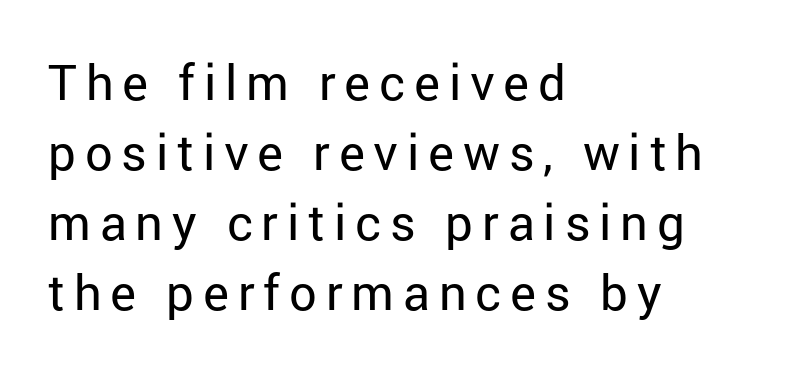
Q: Is the text bold? A: No.
Q: Is the text italic (slanted)? A: No, it is upright.
Q: Is the typeface a serif or a sans-serif typeface? A: Sans-serif.
Q: Is the text underlined? A: No.
Q: How is the paragraph aligned? A: Left-aligned.
Q: Is the spacing between lines tight, normal or loose? A: Normal.
Q: Width (condensed, normal, or wide)? A: Normal.
Q: Stroke contrast? A: Low.
Q: x-height? A: Medium.
Q: Monospaced? A: No.
